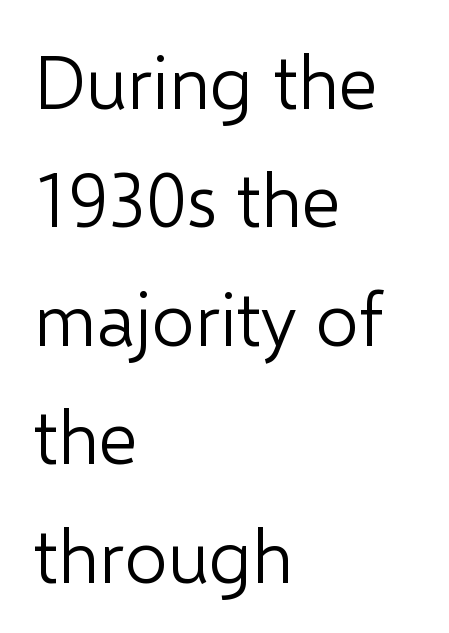
Q: Is the text bold? A: No.
Q: Is the text italic (slanted)? A: No, it is upright.
Q: Is the typeface a serif or a sans-serif typeface? A: Sans-serif.
Q: Is the text underlined? A: No.
Q: How is the paragraph aligned? A: Left-aligned.
Q: Is the spacing between letters normal or unusually wide? A: Normal.
Q: Is the spacing between lines tight, normal or loose? A: Normal.
Q: Width (condensed, normal, or wide)? A: Normal.
Q: Stroke contrast? A: Low.
Q: x-height? A: Medium.
Q: Monospaced? A: No.
